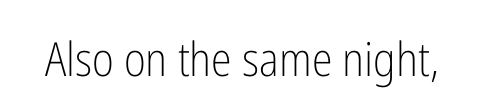
The image shows 47 px light, condensed sans-serif type, upright; set normal letter spacing, not underlined; low stroke contrast and a medium x-height.
